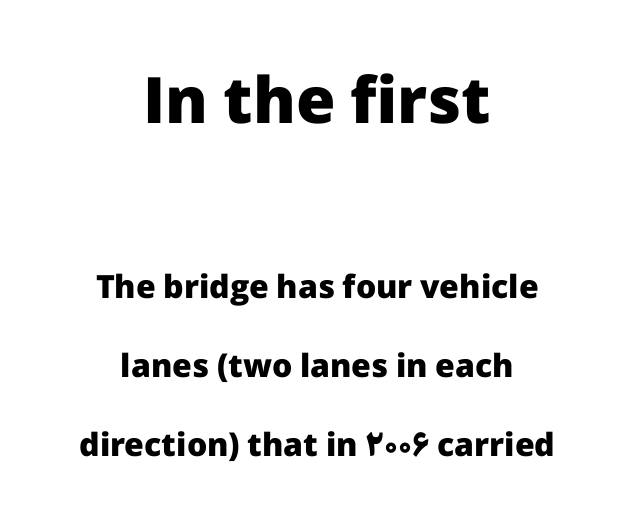
The image shows 64 px heavy sans-serif type, upright; set centered, loose line spacing (2.47x), normal letter spacing, not underlined; the first (top) block is 2.0x larger; low stroke contrast and a medium x-height.
